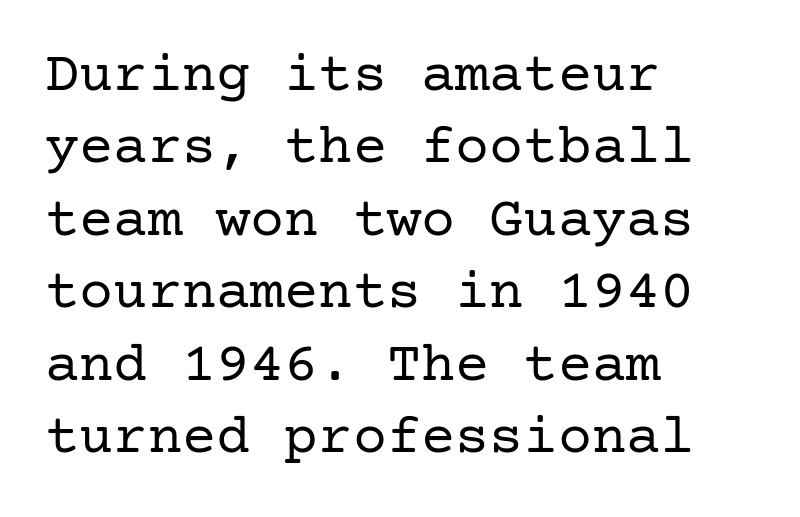
{"serif": "yes", "italic": "no", "bold": "no", "weight": "regular", "width": "normal", "stroke_contrast": "low", "x_height": "medium", "underline": "no", "align": "left", "line_spacing": "normal", "line_spacing_ratio": 1.27, "letter_spacing": "normal", "letter_spacing_em": 0.0, "glyph_px": 57}
